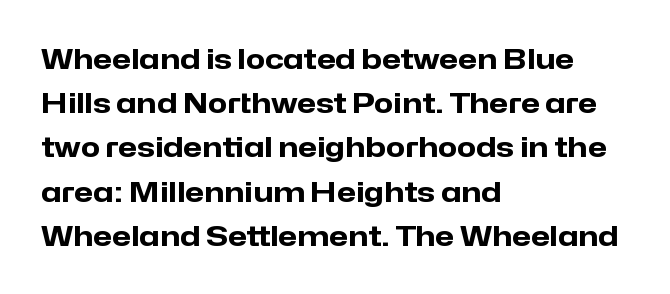
{"serif": "no", "italic": "no", "bold": "yes", "weight": "heavy", "width": "normal", "stroke_contrast": "low", "x_height": "medium", "monospaced": "no", "underline": "no", "align": "left", "line_spacing": "normal", "line_spacing_ratio": 1.58, "letter_spacing": "normal", "letter_spacing_em": 0.0, "glyph_px": 28}
